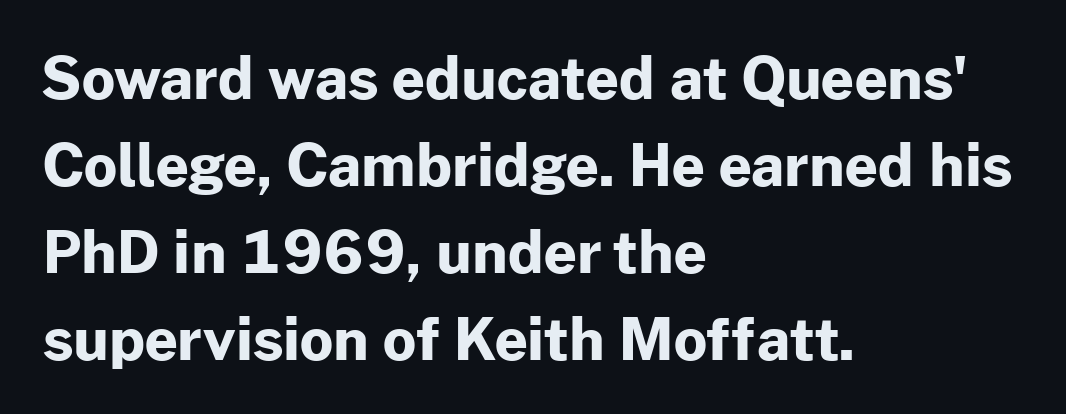
{"serif": "no", "italic": "no", "bold": "yes", "weight": "bold", "width": "normal", "stroke_contrast": "low", "x_height": "medium", "monospaced": "no", "underline": "no", "align": "left", "line_spacing": "normal", "line_spacing_ratio": 1.5, "letter_spacing": "normal", "letter_spacing_em": 0.0, "glyph_px": 58}
